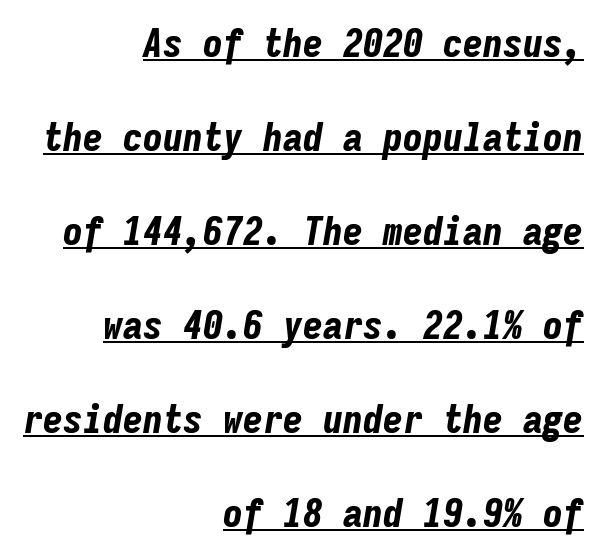
These lines stand farther apart than default settings would place them. The compositor pushed each line to the right boundary. Looks like terminal output: every glyph gets an equal slot. Look at the stroke-to-counter ratio: heavy, a bold. The gaps between neighbouring characters are ordinary and unremarkable.
